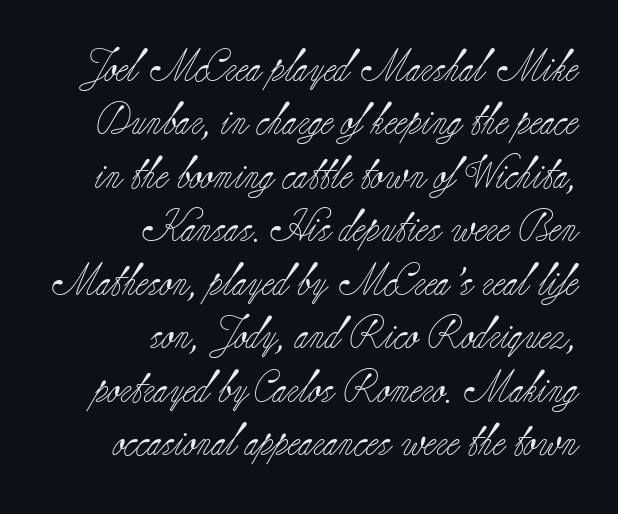
The image shows 32 px light serif type; set right-aligned, normal line spacing (1.67x), normal letter spacing, not underlined; low stroke contrast and a small x-height.
